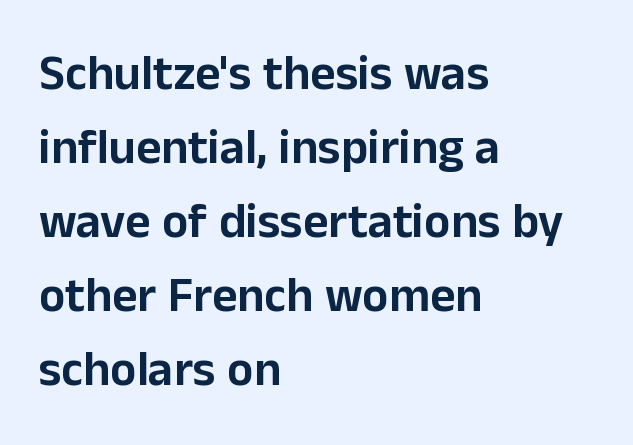
The image shows 49 px sans-serif type, upright; set left-aligned, normal line spacing (1.51x), normal letter spacing, not underlined; low stroke contrast and a medium x-height.
